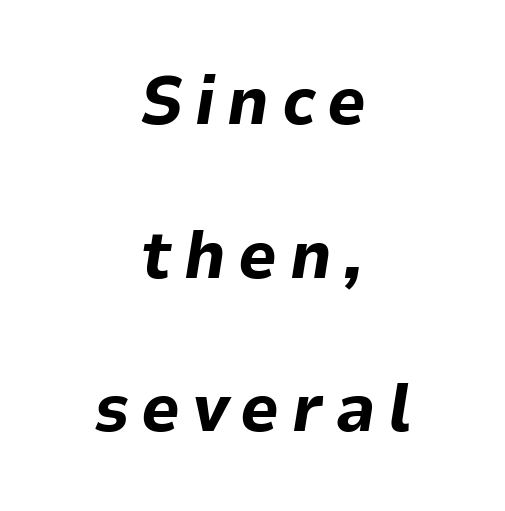
The image shows 68 px bold type, italic (leaning right); set centered, loose line spacing (2.26x), not underlined; low stroke contrast and a medium x-height.
